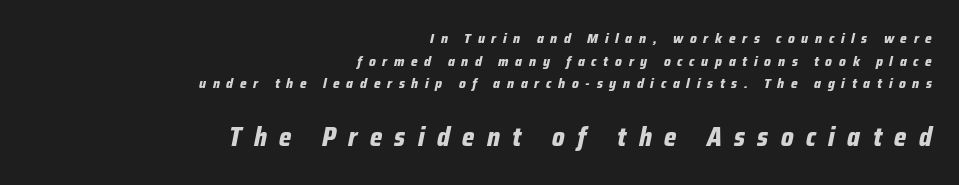
The image shows 26 px bold type, italic (leaning right); set right-aligned, normal line spacing (1.62x), unusually wide letter spacing (+0.48 em), not underlined; the second (bottom) block is 1.86x larger.
